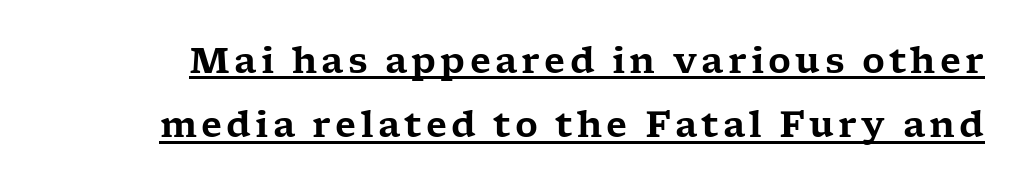
The image shows 35 px wide serif type, upright; set line spacing 1.84x, underlined; low stroke contrast and a medium x-height.
